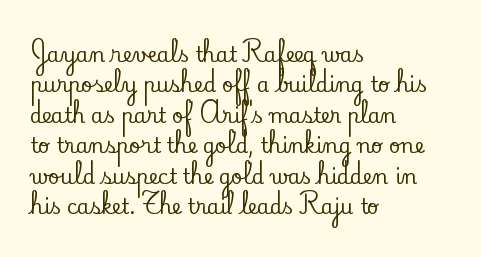
The image shows 20 px text type, upright; set left-aligned, normal line spacing (1.52x), normal letter spacing, not underlined.
